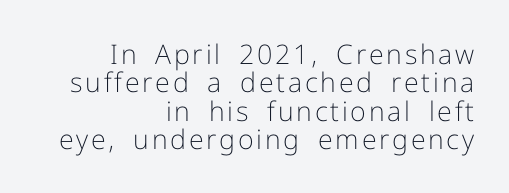
The image shows 27 px text type, upright; set right-aligned, tight line spacing (1.05x), not underlined.
